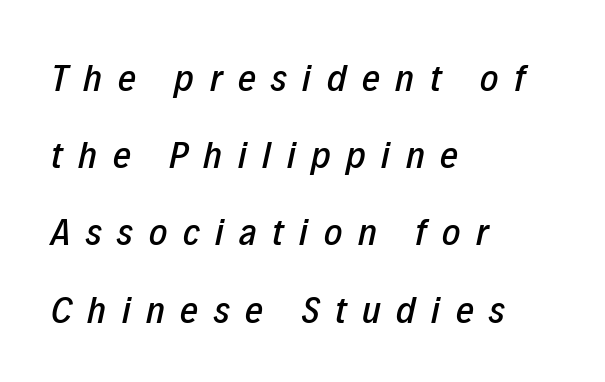
This sample uses an oblique cut, with every glyph tilted off the vertical. Each row of text sits above clean, open space. Each new line begins a long way beneath the previous one. Is the letter spacing exaggerated? Yes — the characters are pushed far apart. Line starts are locked; line ends wander. The passage shown is typed in a proportional face where columns would drift.
